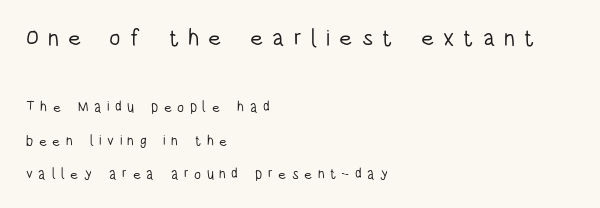
Q: Is the text bold? A: No.
Q: Is the text italic (slanted)? A: No, it is upright.
Q: Is the text underlined? A: No.
Q: How is the paragraph aligned? A: Left-aligned.
Q: Is the spacing between letters normal or unusually wide? A: Unusually wide.
Q: Is the spacing between lines tight, normal or loose? A: Loose.
Q: Which block of text is set in a larger size, the first (top) or the second (bottom)? A: The first (top) one.
